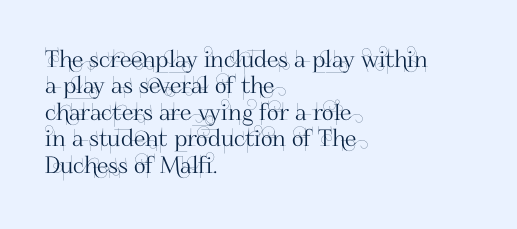
{"italic": "no", "underline": "no", "align": "left", "line_spacing": "tight", "line_spacing_ratio": 1.15, "letter_spacing": "normal", "letter_spacing_em": 0.0, "glyph_px": 23}
